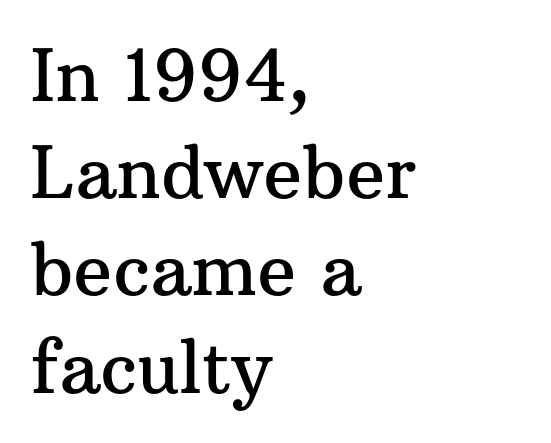
The image shows 72 px serif type, upright; set left-aligned, normal line spacing (1.35x), normal letter spacing, not underlined; medium stroke contrast and a medium x-height.
